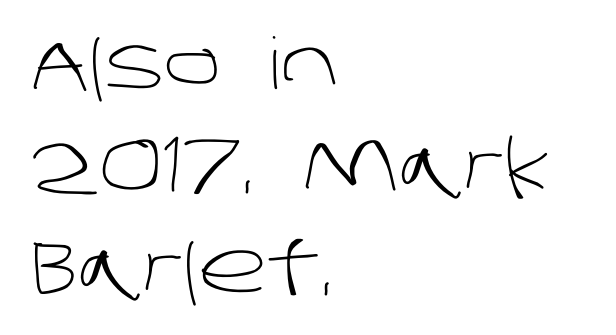
A typesetter would call this zero additional tracking. The setting favours the left margin, as ordinary paragraphs usually do. Check under the words: just untouched page. Is this a fixed-width face? No — the glyphs have proportional, varying widths.
